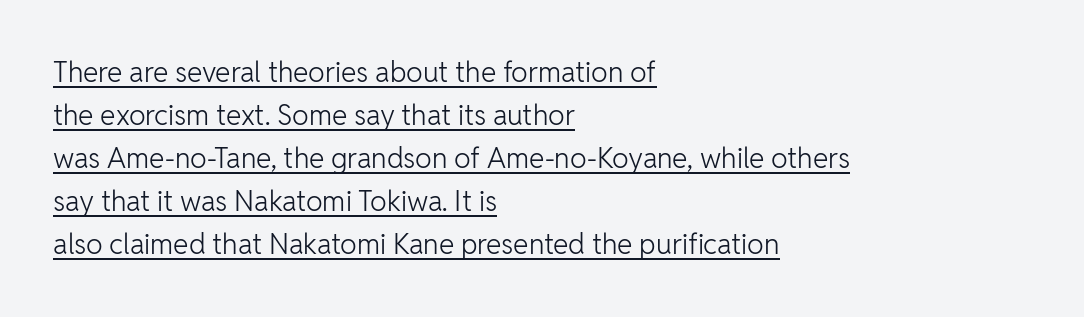
The image shows 28 px light sans-serif type, upright; set left-aligned, normal line spacing (1.54x), normal letter spacing, underlined; low stroke contrast and a medium x-height.
